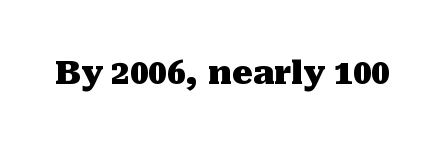
{"serif": "yes", "italic": "no", "bold": "yes", "weight": "heavy", "width": "normal", "stroke_contrast": "medium", "x_height": "medium", "monospaced": "no", "underline": "no", "letter_spacing": "normal", "letter_spacing_em": 0.0, "glyph_px": 33}
